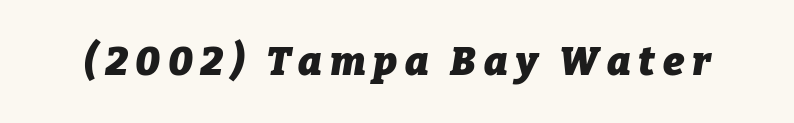
{"italic": "yes", "lean": "right", "slant_degrees": 9, "bold": "yes", "weight": "heavy", "width": "normal", "stroke_contrast": "low", "x_height": "medium", "monospaced": "no", "underline": "no", "glyph_px": 40}
